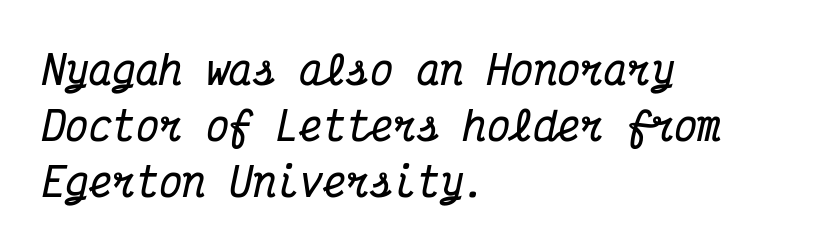
Q: Is the text bold? A: Yes.
Q: Is the text italic (slanted)? A: Yes, it leans right by about 12 degrees.
Q: Is the typeface a serif or a sans-serif typeface? A: Serif.
Q: Is the text underlined? A: No.
Q: How is the paragraph aligned? A: Left-aligned.
Q: Is the spacing between letters normal or unusually wide? A: Normal.
Q: Is the spacing between lines tight, normal or loose? A: Normal.
Q: Width (condensed, normal, or wide)? A: Condensed.
Q: Stroke contrast? A: Medium.
Q: x-height? A: Medium.
Q: Monospaced? A: Yes.
